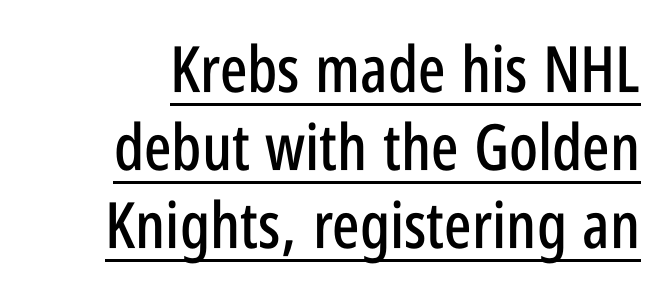
Q: Is the text italic (slanted)? A: No, it is upright.
Q: Is the typeface a serif or a sans-serif typeface? A: Sans-serif.
Q: Is the text underlined? A: Yes.
Q: Is the spacing between letters normal or unusually wide? A: Normal.
Q: Width (condensed, normal, or wide)? A: Condensed.
Q: Stroke contrast? A: Low.
Q: x-height? A: Large.
Q: Monospaced? A: No.
